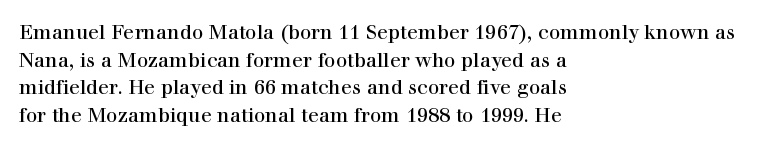
{"italic": "no", "underline": "no", "align": "left", "line_spacing": "normal", "line_spacing_ratio": 1.38, "letter_spacing": "normal", "letter_spacing_em": 0.0, "glyph_px": 20}
